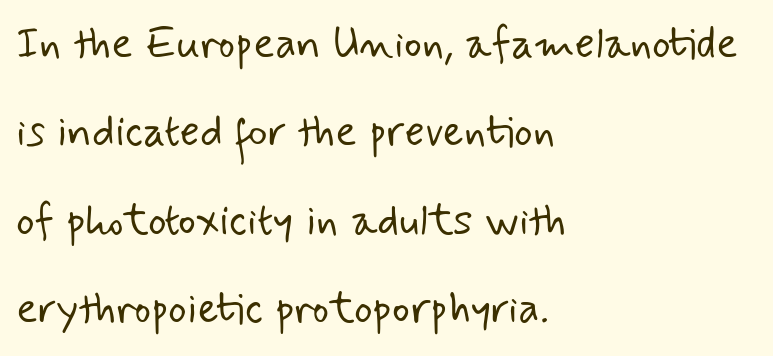
{"serif": "no", "bold": "no", "weight": "light", "width": "normal", "stroke_contrast": "low", "x_height": "small", "monospaced": "no", "underline": "no", "align": "left", "line_spacing": "loose", "line_spacing_ratio": 2.01, "letter_spacing": "normal", "letter_spacing_em": 0.0, "glyph_px": 44}
